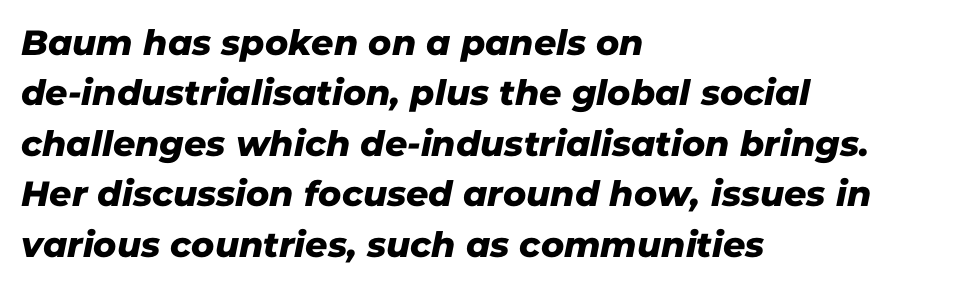
Q: Is the typeface a serif or a sans-serif typeface? A: Sans-serif.
Q: Is the text underlined? A: No.
Q: How is the paragraph aligned? A: Left-aligned.
Q: Is the spacing between letters normal or unusually wide? A: Normal.
Q: Is the spacing between lines tight, normal or loose? A: Normal.
Q: Width (condensed, normal, or wide)? A: Normal.
Q: Stroke contrast? A: Low.
Q: x-height? A: Medium.
Q: Monospaced? A: No.
